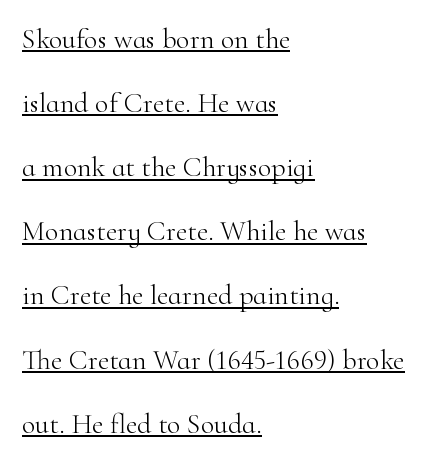
Q: Is the text bold? A: No.
Q: Is the text italic (slanted)? A: No, it is upright.
Q: Is the typeface a serif or a sans-serif typeface? A: Serif.
Q: Is the text underlined? A: Yes.
Q: How is the paragraph aligned? A: Left-aligned.
Q: Is the spacing between letters normal or unusually wide? A: Normal.
Q: Is the spacing between lines tight, normal or loose? A: Loose.
Q: Width (condensed, normal, or wide)? A: Normal.
Q: Stroke contrast? A: High.
Q: x-height? A: Small.
Q: Monospaced? A: No.
